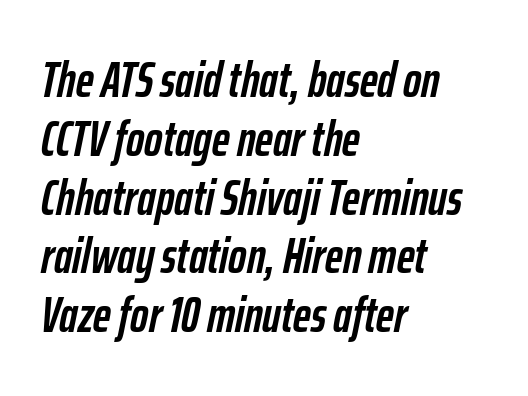
The image shows 49 px semibold, condensed type, italic (leaning right); set left-aligned, line spacing 1.2x, normal letter spacing, not underlined; low stroke contrast and a medium x-height.
